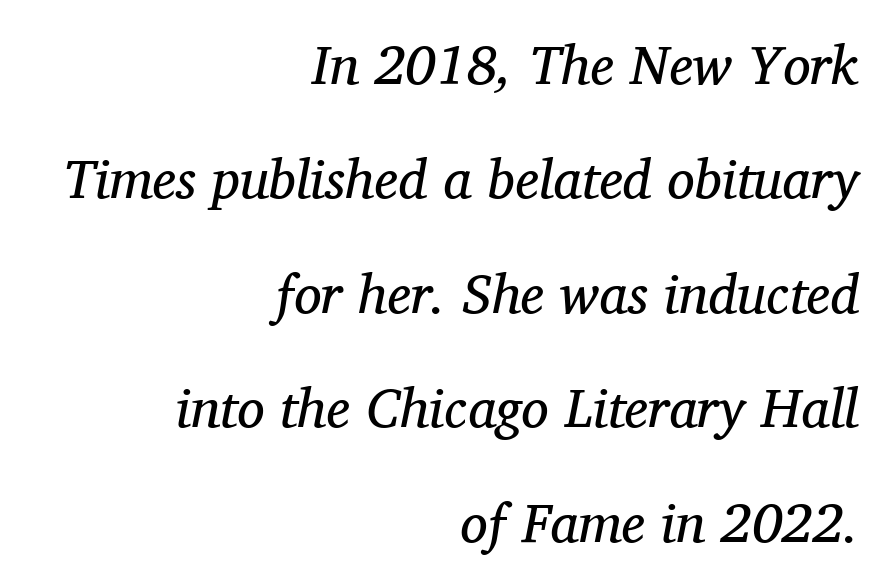
Stem width sits at or under what a default text font uses. The baseline area is clear. The font family rendered here belongs to the serif group. In terms of leading, this rendering errs on the spacious side. Looking at the ascenders, they clearly lean. The type is set solid horizontally, with unmodified tracking.
